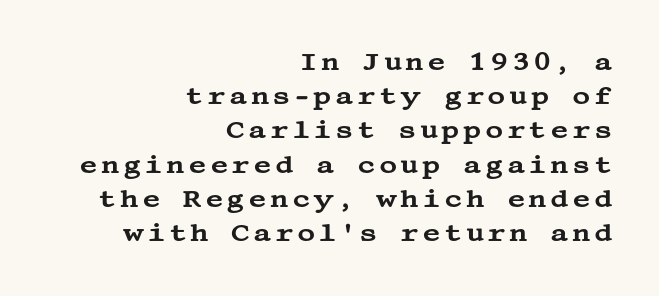
Q: Is the text italic (slanted)? A: No, it is upright.
Q: Is the text underlined? A: No.
Q: How is the paragraph aligned? A: Right-aligned.
Q: Is the spacing between lines tight, normal or loose? A: Normal.
